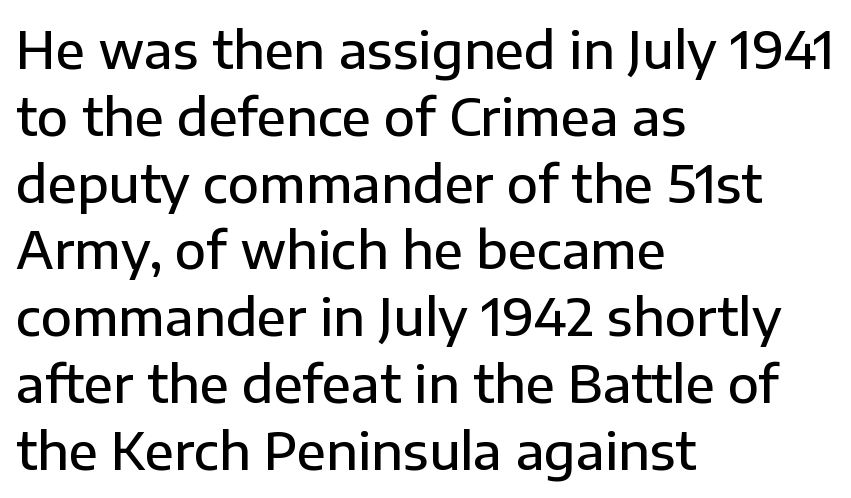
{"serif": "no", "italic": "no", "bold": "semi", "weight": "semibold", "width": "normal", "stroke_contrast": "low", "x_height": "medium", "monospaced": "no", "underline": "no", "align": "left", "line_spacing": "normal", "line_spacing_ratio": 1.31, "letter_spacing": "normal", "letter_spacing_em": 0.0, "glyph_px": 51}
